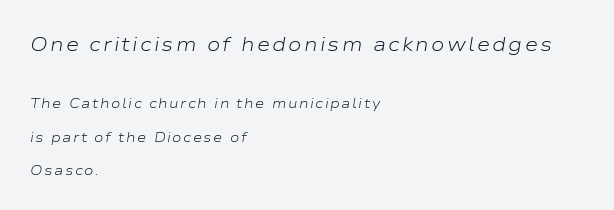
Q: Is the text bold? A: No.
Q: Is the text italic (slanted)? A: Yes, it leans right by about 9 degrees.
Q: Is the text underlined? A: No.
Q: How is the paragraph aligned? A: Left-aligned.
Q: Is the spacing between lines tight, normal or loose? A: Loose.
Q: Which block of text is set in a larger size, the first (top) or the second (bottom)? A: The first (top) one.
